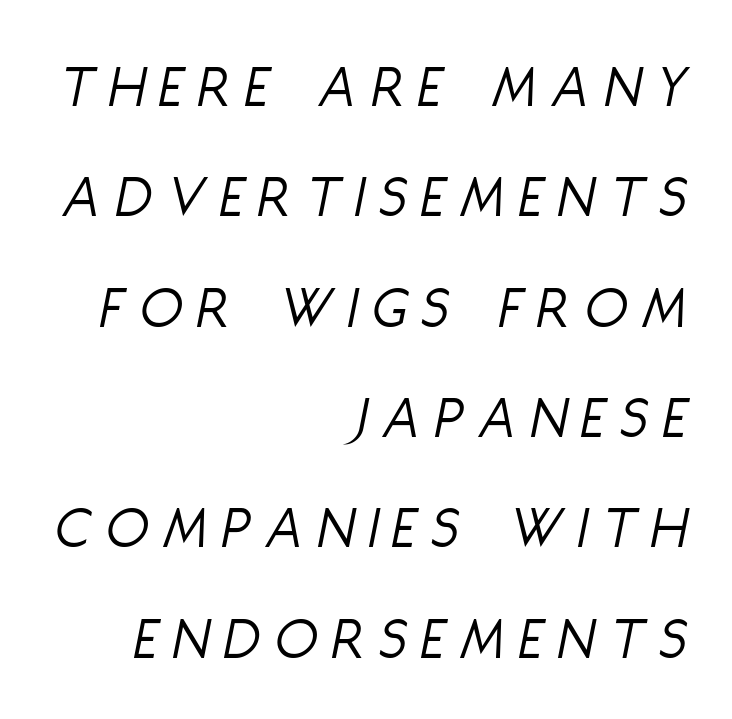
Character widths vary here, with narrow letters taking less room than wide ones. Does the copy run flush right? Yes — the right margin is perfectly even. Descender tails drop into unmarked territory. These lines have a slow, spaced-out rhythm from letter to letter. Characters are canted at an angle relative to the baseline's perpendicular. Vertical stems look standard width or narrower in stroke.
